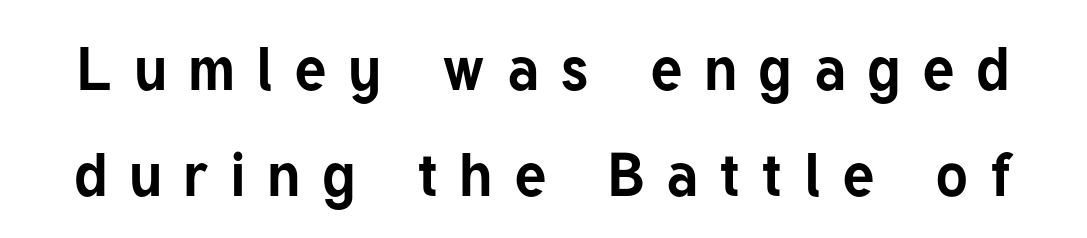
Q: Is the text bold? A: Yes.
Q: Is the text italic (slanted)? A: No, it is upright.
Q: Is the typeface a serif or a sans-serif typeface? A: Sans-serif.
Q: Is the text underlined? A: No.
Q: Is the spacing between letters normal or unusually wide? A: Unusually wide.
Q: Width (condensed, normal, or wide)? A: Normal.
Q: Stroke contrast? A: Low.
Q: x-height? A: Medium.
Q: Monospaced? A: No.
